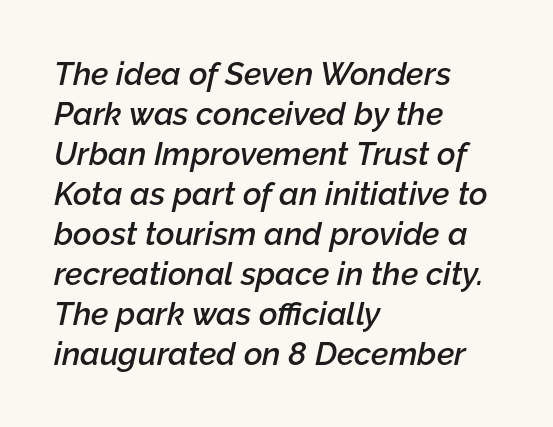
Students, observe: this is what conventionally led text looks like. Tracking value appears to be zero — textbook default spacing. It's the slanting kind of type. These lines are set flush left with a ragged right edge.
